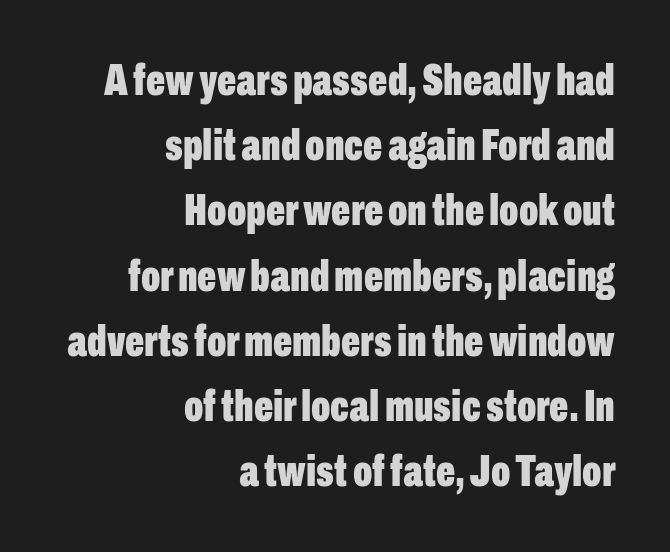
The image shows 45 px bold, condensed sans-serif type, upright; set right-aligned, normal line spacing (1.45x), normal letter spacing, not underlined; low stroke contrast and a medium x-height.
